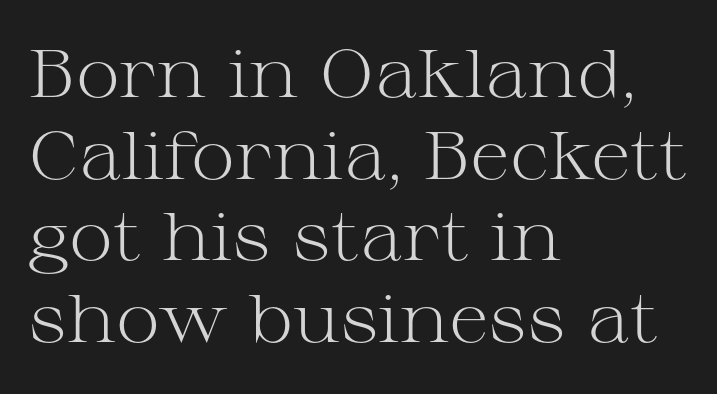
Q: Is the text bold? A: No.
Q: Is the text italic (slanted)? A: No, it is upright.
Q: Is the typeface a serif or a sans-serif typeface? A: Serif.
Q: Is the text underlined? A: No.
Q: How is the paragraph aligned? A: Left-aligned.
Q: Is the spacing between letters normal or unusually wide? A: Normal.
Q: Width (condensed, normal, or wide)? A: Wide.
Q: Stroke contrast? A: Medium.
Q: x-height? A: Medium.
Q: Monospaced? A: No.
